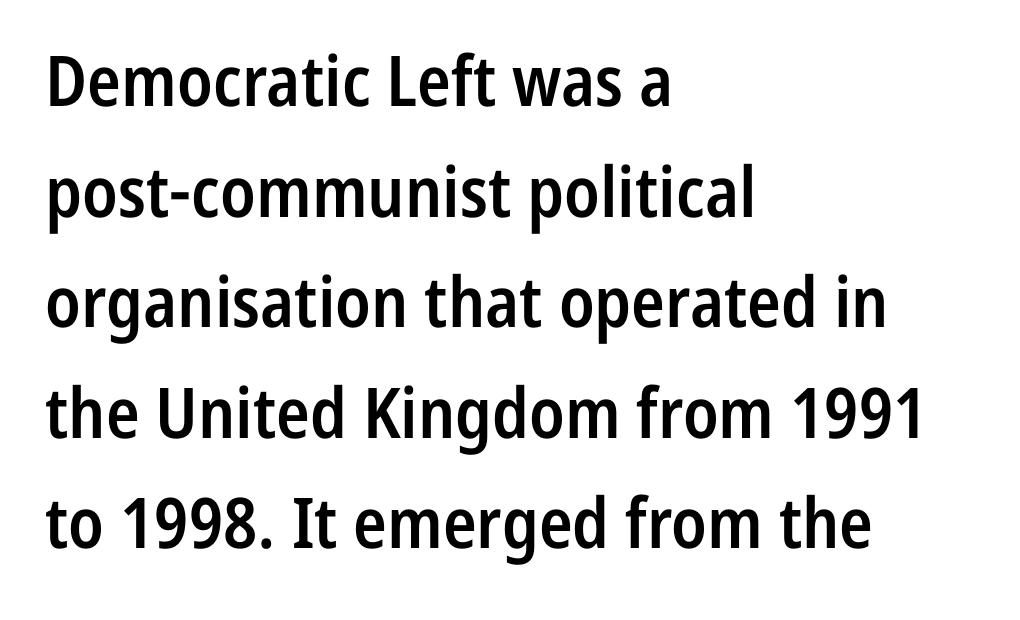
The passage shown is typed in a proportional face where columns would drift. No extra tracking has been applied to these lines. In terms of weight, the rendering is demibold, just under bold. Line starts are locked; line ends wander. The lines sit at an ordinary, default distance from one another.
